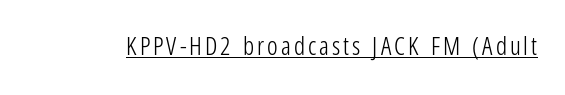
Q: Is the text bold? A: No.
Q: Is the text italic (slanted)? A: No, it is upright.
Q: Is the text underlined? A: Yes.
